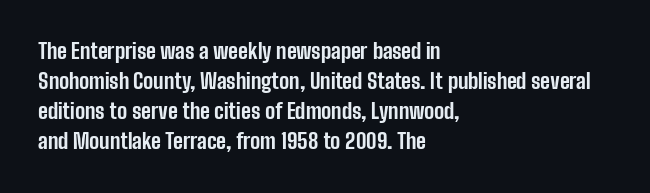
The font's upright variant was chosen for this text. These lines keep a tight, regular rhythm from letter to letter. Notice how thick the strokes are: this is what a full bold looks like. These lines sit exactly where default settings would place them.
